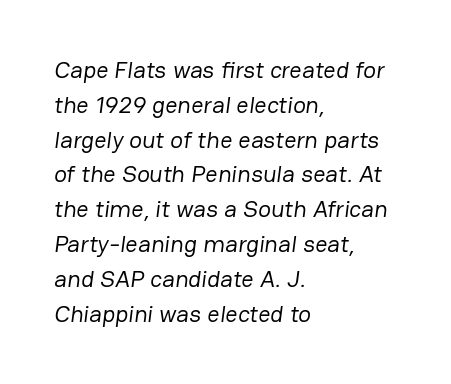
Q: Is the text bold? A: No.
Q: Is the text underlined? A: No.
Q: How is the paragraph aligned? A: Left-aligned.
Q: Is the spacing between letters normal or unusually wide? A: Normal.
Q: Is the spacing between lines tight, normal or loose? A: Normal.
